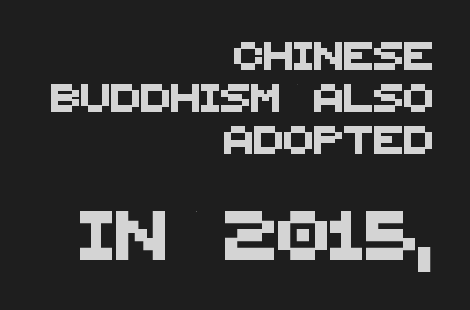
Q: Is the typeface a serif or a sans-serif typeface? A: Sans-serif.
Q: Is the text underlined? A: No.
Q: How is the paragraph aligned? A: Right-aligned.
Q: Is the spacing between letters normal or unusually wide? A: Normal.
Q: Is the spacing between lines tight, normal or loose? A: Normal.
Q: Which block of text is set in a larger size, the first (top) or the second (bottom)? A: The second (bottom) one.
Q: Width (condensed, normal, or wide)? A: Normal.
Q: Stroke contrast? A: Medium.
Q: x-height? A: Large.
Q: Monospaced? A: No.
